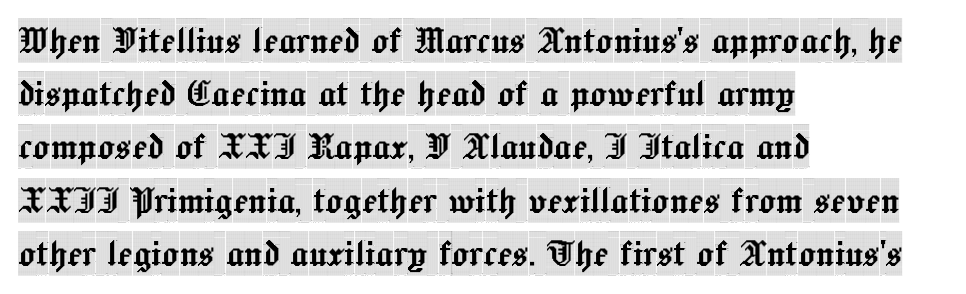
{"serif": "yes", "italic": "no", "width": "condensed", "x_height": "large", "monospaced": "no", "underline": "no", "align": "left", "line_spacing_ratio": 1.21, "letter_spacing": "normal", "letter_spacing_em": 0.0, "glyph_px": 44}
